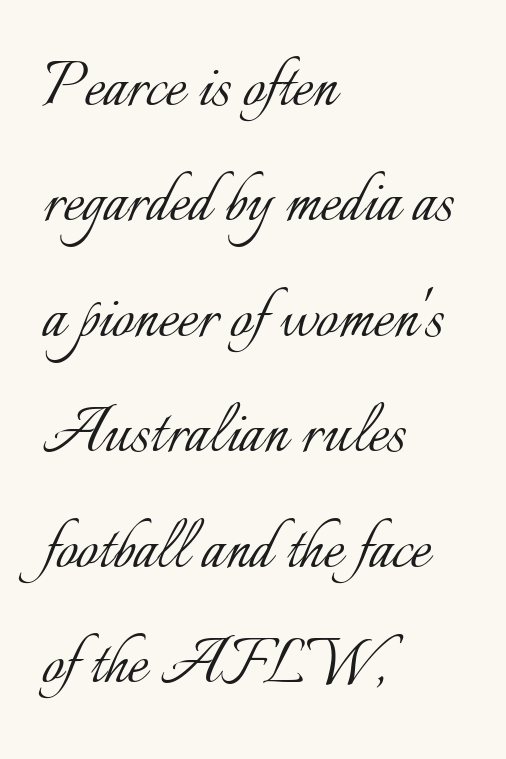
Is this a fixed-width face? No — the glyphs have proportional, varying widths. The characters are drawn with everyday or finer stroke widths. Each new line begins a customary step beneath the previous one. Alignment: flush left.
